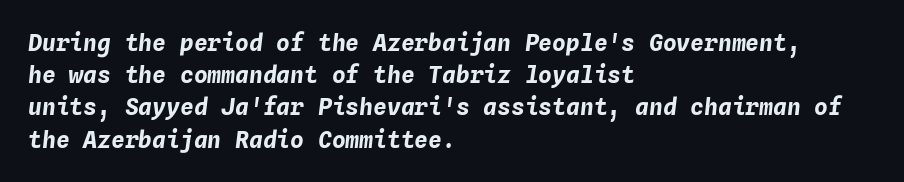
Q: Is the text bold? A: Yes.
Q: Is the text italic (slanted)? A: Yes, it leans right by about 4 degrees.
Q: Is the text underlined? A: No.
Q: How is the paragraph aligned? A: Left-aligned.
Q: Is the spacing between letters normal or unusually wide? A: Normal.
Q: Is the spacing between lines tight, normal or loose? A: Normal.
